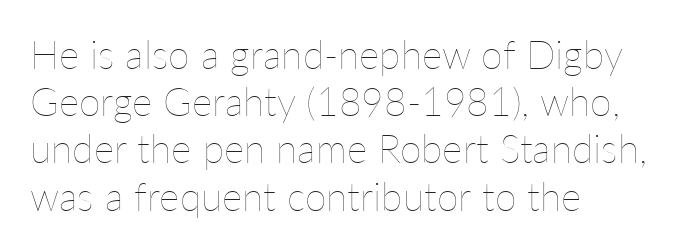
{"italic": "no", "bold": "no", "weight": "thin", "width": "normal", "stroke_contrast": "low", "x_height": "medium", "monospaced": "no", "underline": "no", "align": "left", "line_spacing_ratio": 1.21, "letter_spacing": "normal", "letter_spacing_em": 0.0, "glyph_px": 39}
